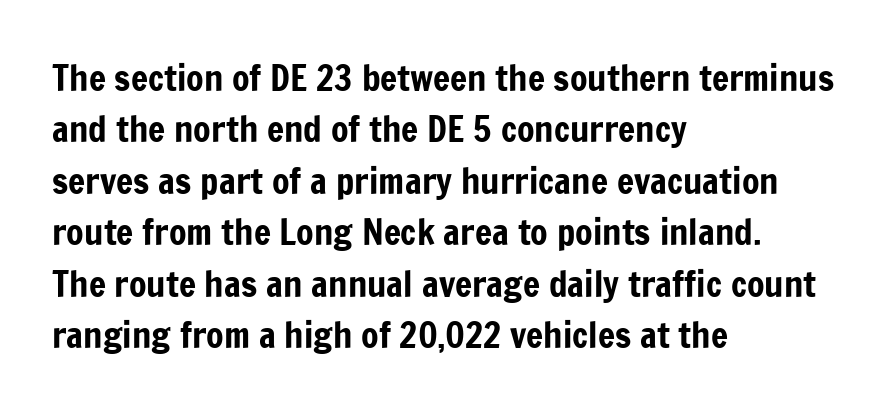
{"serif": "no", "italic": "no", "width": "condensed", "stroke_contrast": "low", "x_height": "medium", "monospaced": "no", "underline": "no", "align": "left", "line_spacing": "normal", "line_spacing_ratio": 1.43, "letter_spacing": "normal", "letter_spacing_em": 0.0, "glyph_px": 36}
